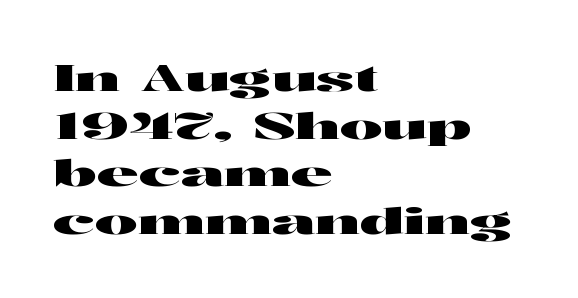
{"serif": "no", "italic": "no", "width": "wide", "stroke_contrast": "high", "x_height": "medium", "monospaced": "no", "underline": "no", "align": "left", "line_spacing": "normal", "line_spacing_ratio": 1.32, "letter_spacing": "normal", "letter_spacing_em": 0.0, "glyph_px": 36}
